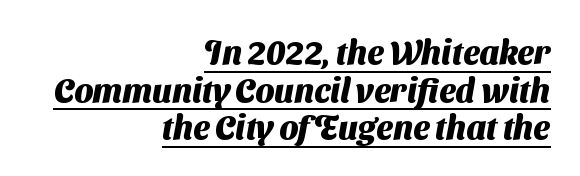
The image shows 33 px heavy sans-serif type; set right-aligned, tight line spacing (1.14x), normal letter spacing, underlined; medium stroke contrast and a medium x-height.
